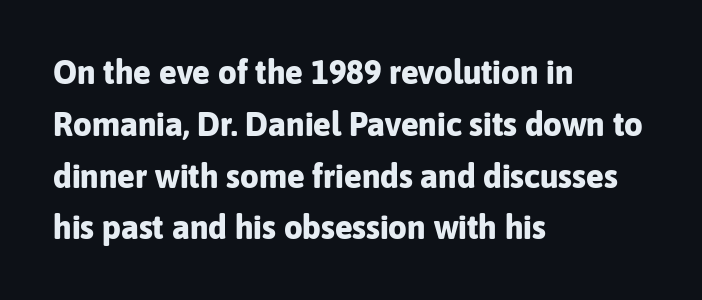
Q: Is the text bold? A: Yes.
Q: Is the text italic (slanted)? A: No, it is upright.
Q: Is the typeface a serif or a sans-serif typeface? A: Sans-serif.
Q: Is the text underlined? A: No.
Q: How is the paragraph aligned? A: Left-aligned.
Q: Is the spacing between letters normal or unusually wide? A: Normal.
Q: Is the spacing between lines tight, normal or loose? A: Normal.
Q: Width (condensed, normal, or wide)? A: Normal.
Q: Stroke contrast? A: Low.
Q: x-height? A: Medium.
Q: Monospaced? A: No.
